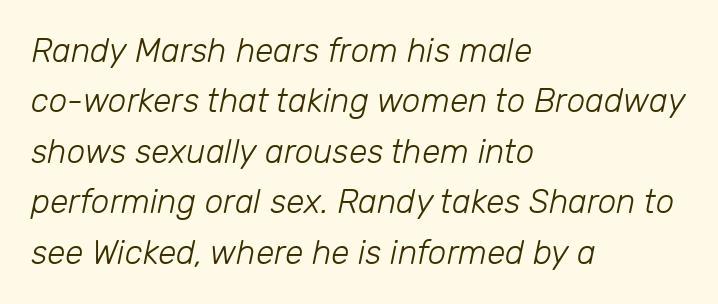
{"italic": "yes", "lean": "right", "slant_degrees": 12, "bold": "no", "weight": "light", "width": "normal", "stroke_contrast": "low", "x_height": "medium", "monospaced": "no", "underline": "no", "align": "left", "line_spacing": "normal", "line_spacing_ratio": 1.53, "letter_spacing": "normal", "letter_spacing_em": 0.0, "glyph_px": 33}
